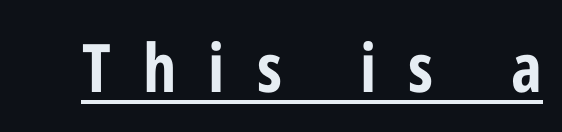
{"serif": "no", "italic": "no", "bold": "yes", "weight": "bold", "width": "condensed", "stroke_contrast": "low", "x_height": "medium", "monospaced": "no", "underline": "yes", "letter_spacing": "wide", "letter_spacing_em": 0.48, "glyph_px": 67}
